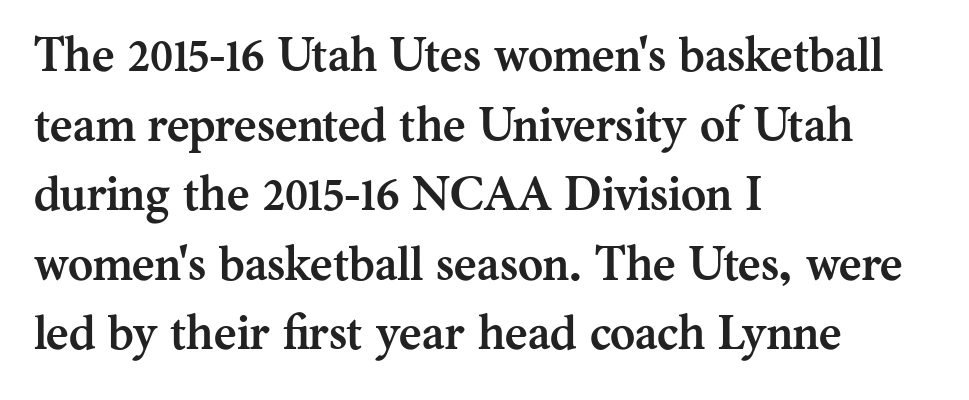
Notice how the passage keeps a crisp vertical edge on the left only. The leading is moderate, giving the passage an even texture. Default kerning and tracking; the words read as compact shapes. Nope, not italic — everything's standing straight. Examine the stroke ends and you'll spot serifs. The rendering uses natural spacing where letterforms have individual widths.
